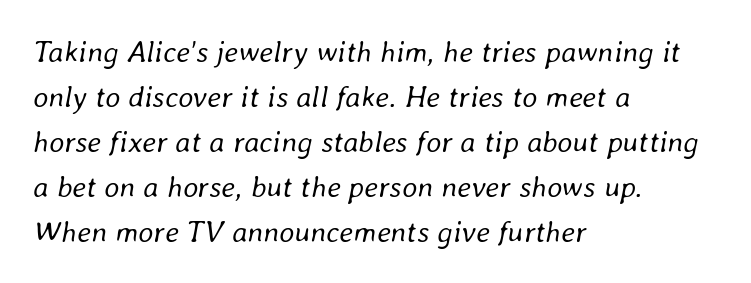
The image shows 30 px regular-weight type, italic (leaning right); set left-aligned, normal line spacing (1.5x), normal letter spacing, not underlined; low stroke contrast and a medium x-height.
